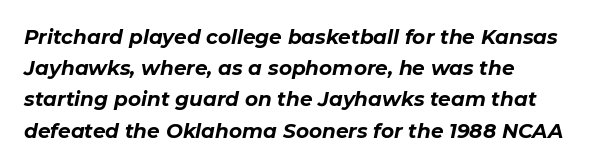
{"italic": "yes", "lean": "right", "slant_degrees": 11, "bold": "yes", "underline": "no", "align": "left", "line_spacing": "normal", "line_spacing_ratio": 1.56, "letter_spacing": "normal", "letter_spacing_em": 0.0, "glyph_px": 20}
